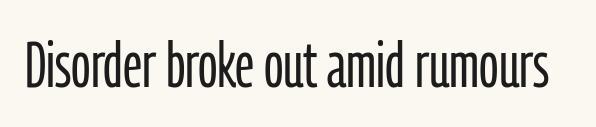
Caption: standard tracking, unaltered. This sample has the flowing, uneven cadence of proportional lettering. This is sans-serif lettering, the kind often seen on screens and signage. Words float on clear page, feet unadorned. The typography opts for an upright posture over an oblique one. Is the type heavy? It reads as light-to-regular instead.
